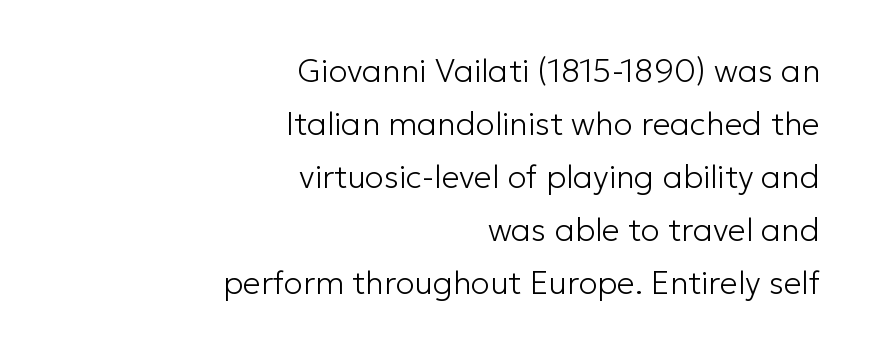
Italic: no, the glyphs are upright roman. Vertical spacing — default. Spacing verdict: proportional, widths tailored to each character. Descenders hang freely into open space.
